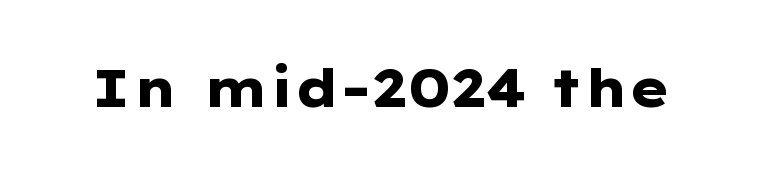
Descender tails drop into unmarked territory. A full-strength bold gives these letters their thick strokes. What kind of face is this? One without serifs — a sans. Between one letter and the next there's only the usual sliver of space. Do the characters align in a grid? No, the font is proportional. If you drew a line through each stem, it would be perfectly vertical.
